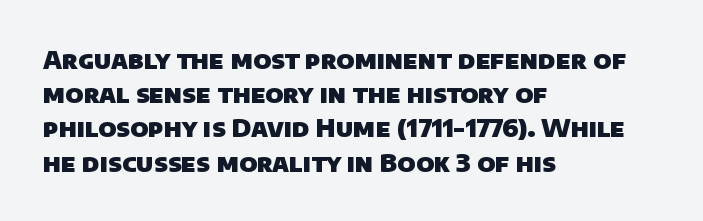
{"bold": "yes", "underline": "no", "align": "left", "line_spacing": "normal", "line_spacing_ratio": 1.37, "letter_spacing": "normal", "letter_spacing_em": 0.0, "glyph_px": 25}
